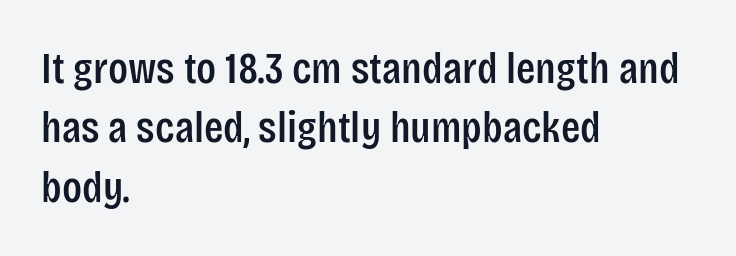
The image shows 45 px condensed sans-serif type, upright; set left-aligned, normal line spacing (1.32x), normal letter spacing, not underlined; low stroke contrast and a large x-height.
